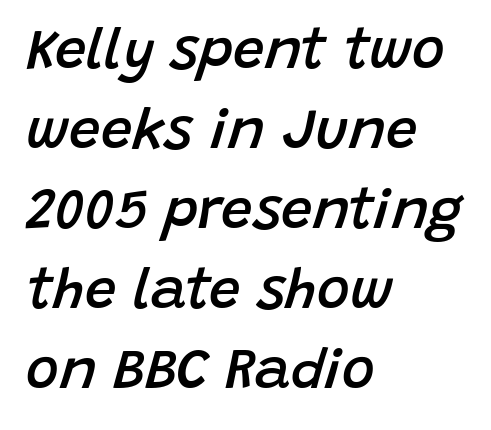
{"italic": "yes", "lean": "right", "slant_degrees": 15, "bold": "semi", "weight": "semibold", "width": "normal", "stroke_contrast": "low", "x_height": "large", "monospaced": "no", "underline": "no", "align": "left", "line_spacing": "normal", "line_spacing_ratio": 1.43, "letter_spacing": "normal", "letter_spacing_em": 0.0, "glyph_px": 56}
